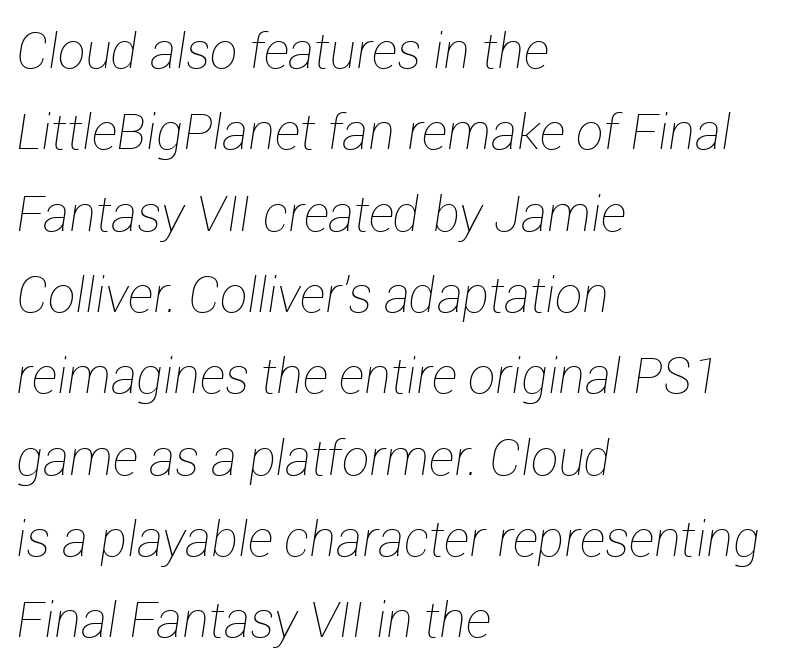
{"italic": "yes", "lean": "right", "slant_degrees": 12, "bold": "no", "weight": "thin", "width": "normal", "stroke_contrast": "low", "x_height": "medium", "monospaced": "no", "underline": "no", "align": "left", "line_spacing": "normal", "line_spacing_ratio": 1.66, "letter_spacing": "normal", "letter_spacing_em": 0.0, "glyph_px": 49}
